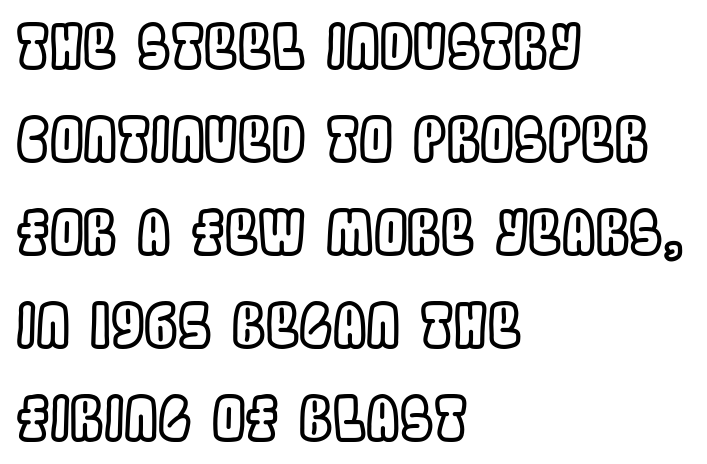
The image shows 60 px condensed type, upright; set left-aligned, normal line spacing (1.55x), normal letter spacing, not underlined; a large x-height.
